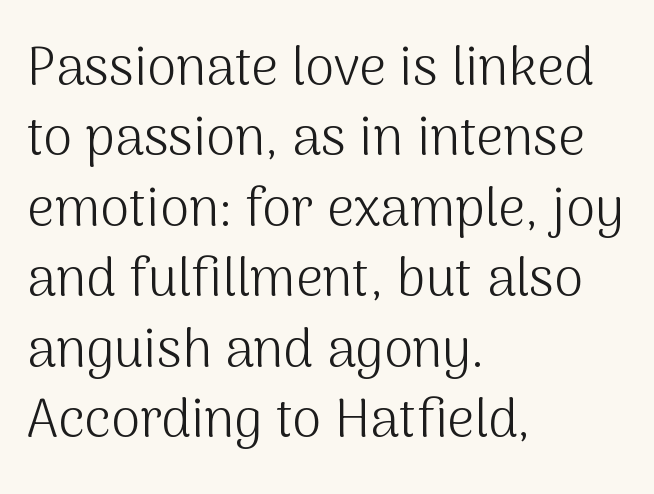
Q: Is the text bold? A: No.
Q: Is the text italic (slanted)? A: No, it is upright.
Q: Is the typeface a serif or a sans-serif typeface? A: Sans-serif.
Q: Is the text underlined? A: No.
Q: How is the paragraph aligned? A: Left-aligned.
Q: Is the spacing between letters normal or unusually wide? A: Normal.
Q: Is the spacing between lines tight, normal or loose? A: Normal.
Q: Width (condensed, normal, or wide)? A: Normal.
Q: Stroke contrast? A: Medium.
Q: x-height? A: Medium.
Q: Monospaced? A: No.
